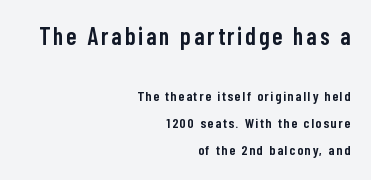
The lines in this sample share a right terminus and differ only in where they begin. Here the first block reads like a headline and the second like body copy. Designer's note — italics off, roman on. Summary of weight: moderately heavy, a semibold. Nobody drew a line under any word here. You could fit nearly another row in the gap between these rows.
